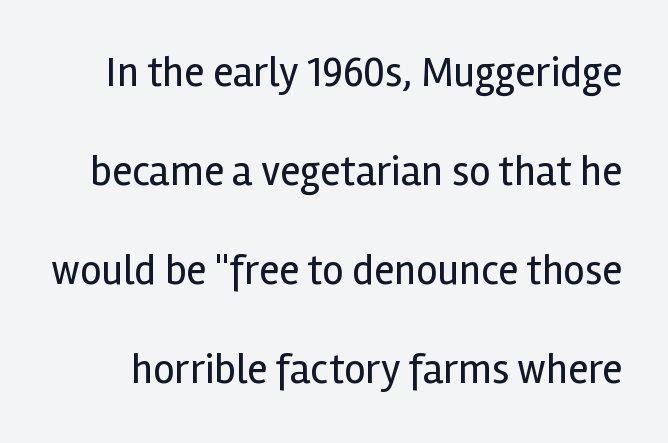
The image shows 42 px regular-weight sans-serif type, upright; set loose line spacing (2.36x), normal letter spacing, not underlined; a medium x-height.
